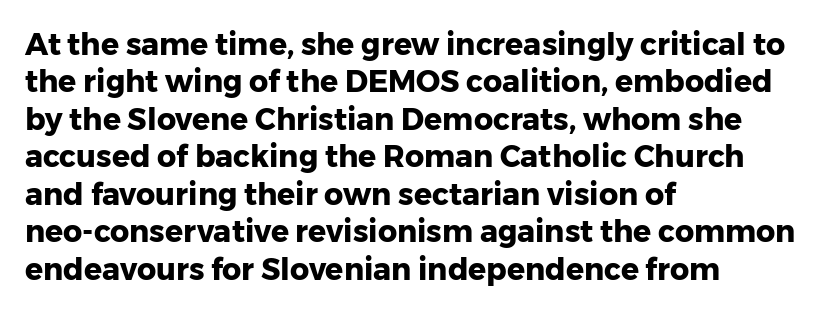
The image shows 30 px heavy sans-serif type, upright; set left-aligned, normal line spacing (1.25x), normal letter spacing, not underlined; low stroke contrast and a medium x-height.
